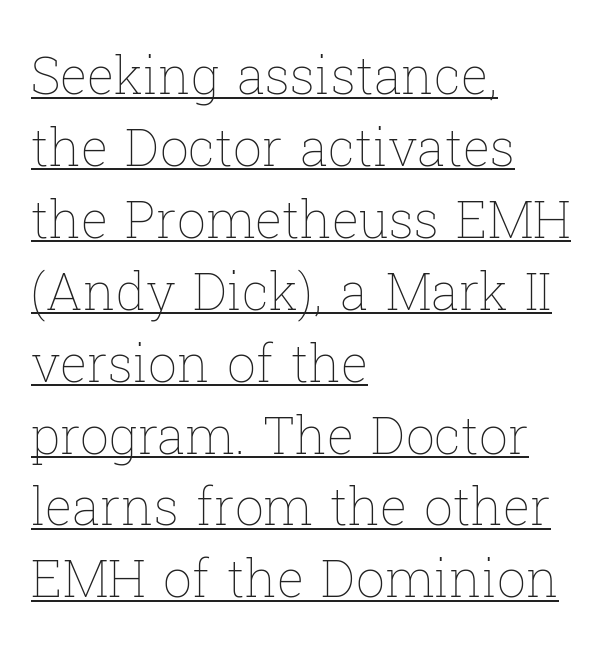
{"italic": "no", "bold": "no", "weight": "thin", "width": "normal", "stroke_contrast": "low", "x_height": "medium", "monospaced": "no", "underline": "yes", "align": "left", "line_spacing": "normal", "line_spacing_ratio": 1.41, "letter_spacing": "normal", "letter_spacing_em": 0.0, "glyph_px": 51}
